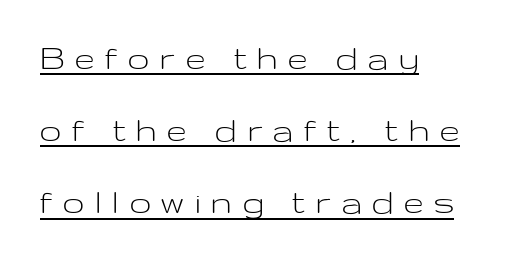
Each stroke keeps to a modest, everyday thickness or less. In CSS terms this would be text-align: left. These lines are rendered in a variable-pitch font. Does extra space separate the letters? Yes, quite a lot of it.
